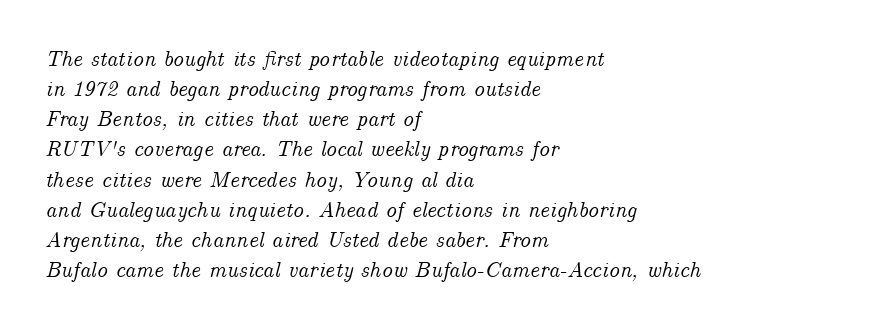
The image shows 22 px text type, italic (leaning right); set left-aligned, normal line spacing (1.37x), normal letter spacing, not underlined.
